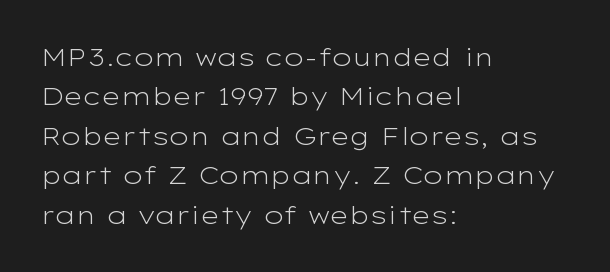
Q: Is the text bold? A: No.
Q: Is the text italic (slanted)? A: No, it is upright.
Q: Is the text underlined? A: No.
Q: How is the paragraph aligned? A: Left-aligned.
Q: Is the spacing between letters normal or unusually wide? A: Normal.
Q: Is the spacing between lines tight, normal or loose? A: Normal.
